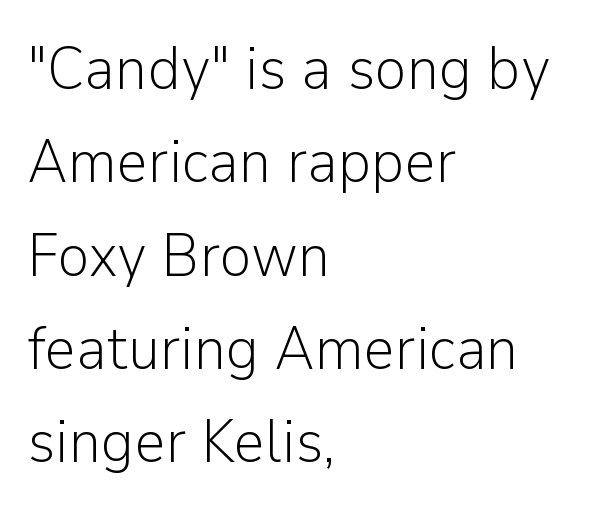
The face used here is proportionally spaced, like ordinary book or web type. The glyphs in this specimen are sans serif. Summary of weight: not heavy and not bold. Every row of glyphs begins at an identical x-position on the left. Leading: standard.
